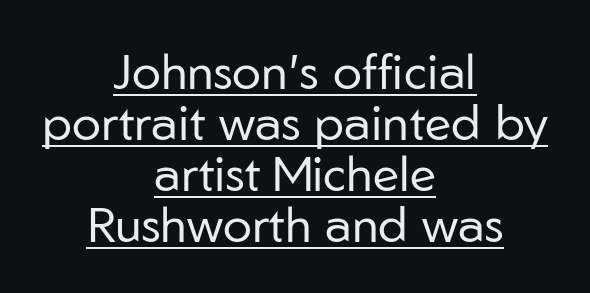
The image shows 49 px regular-weight sans-serif type, upright; set centered, tight line spacing (1.04x), normal letter spacing, underlined; low stroke contrast and a medium x-height.
